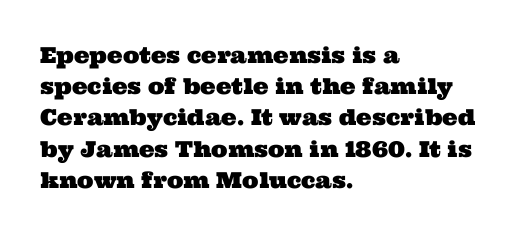
The image shows 22 px text type; set left-aligned, normal line spacing (1.42x), normal letter spacing, not underlined.
